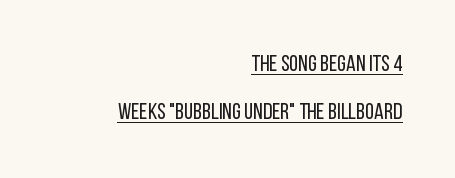
You can tell it's not italic because the verticals are truly vertical. Summary of vertical rhythm: relaxed, with wide interline spacing. Every word sits above its own underline. Weight: in the light-to-regular range. In terms of letterspacing, this is plain default setting.
